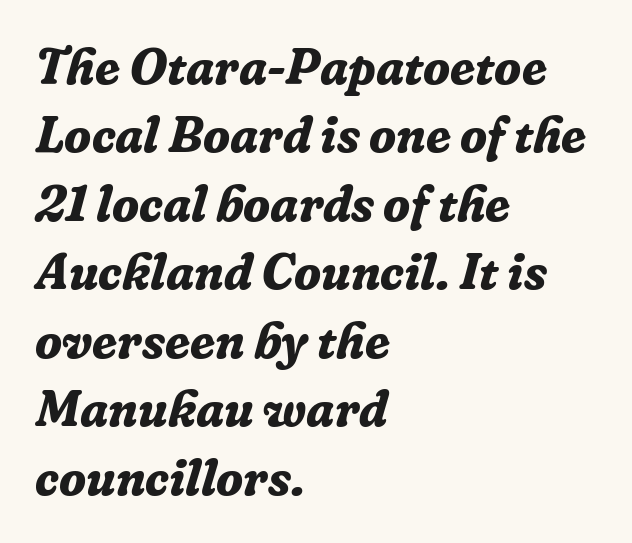
{"serif": "yes", "italic": "yes", "lean": "right", "slant_degrees": 16, "bold": "yes", "weight": "bold", "width": "normal", "stroke_contrast": "low", "x_height": "medium", "monospaced": "no", "underline": "no", "align": "left", "line_spacing": "normal", "line_spacing_ratio": 1.37, "letter_spacing": "normal", "letter_spacing_em": 0.0, "glyph_px": 50}
